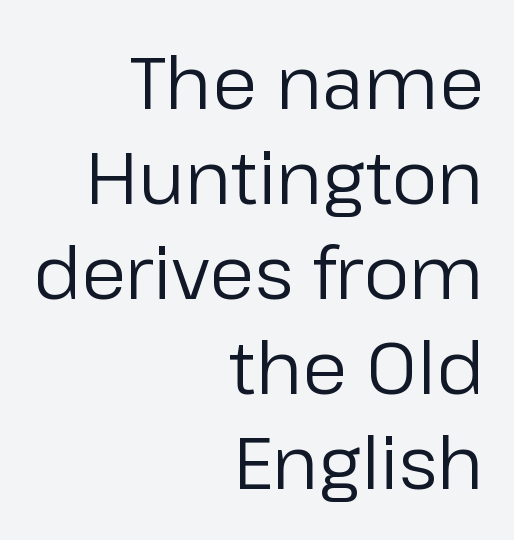
Q: Is the text bold? A: No.
Q: Is the text italic (slanted)? A: No, it is upright.
Q: Is the typeface a serif or a sans-serif typeface? A: Sans-serif.
Q: Is the text underlined? A: No.
Q: How is the paragraph aligned? A: Right-aligned.
Q: Is the spacing between letters normal or unusually wide? A: Normal.
Q: Is the spacing between lines tight, normal or loose? A: Normal.
Q: Width (condensed, normal, or wide)? A: Normal.
Q: Stroke contrast? A: Low.
Q: x-height? A: Medium.
Q: Monospaced? A: No.
